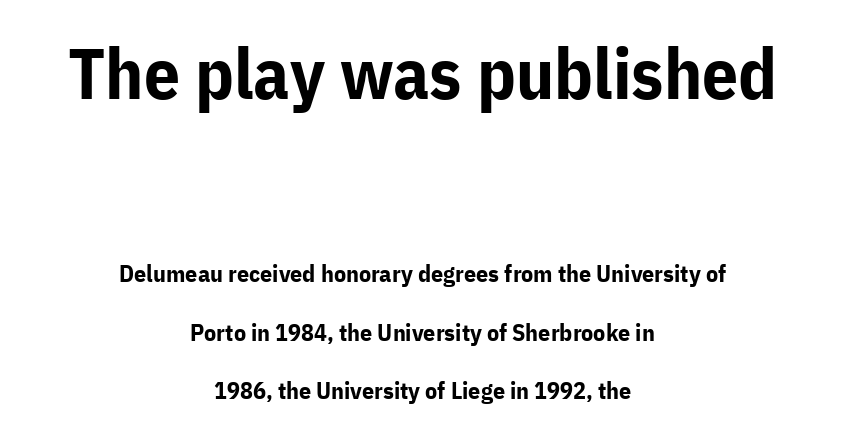
Q: Is the text bold? A: Yes.
Q: Is the text italic (slanted)? A: No, it is upright.
Q: Is the typeface a serif or a sans-serif typeface? A: Sans-serif.
Q: Is the text underlined? A: No.
Q: How is the paragraph aligned? A: Centered.
Q: Is the spacing between letters normal or unusually wide? A: Normal.
Q: Is the spacing between lines tight, normal or loose? A: Loose.
Q: Which block of text is set in a larger size, the first (top) or the second (bottom)? A: The first (top) one.
Q: Width (condensed, normal, or wide)? A: Normal.
Q: Stroke contrast? A: Low.
Q: x-height? A: Medium.
Q: Monospaced? A: No.
